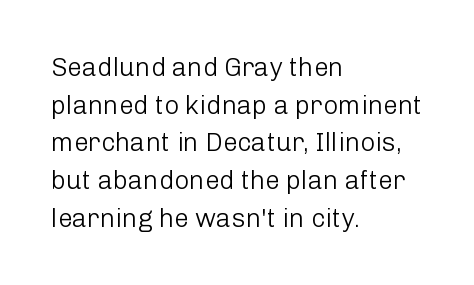
Q: Is the text bold? A: No.
Q: Is the text italic (slanted)? A: No, it is upright.
Q: Is the text underlined? A: No.
Q: How is the paragraph aligned? A: Left-aligned.
Q: Is the spacing between letters normal or unusually wide? A: Normal.
Q: Is the spacing between lines tight, normal or loose? A: Normal.
